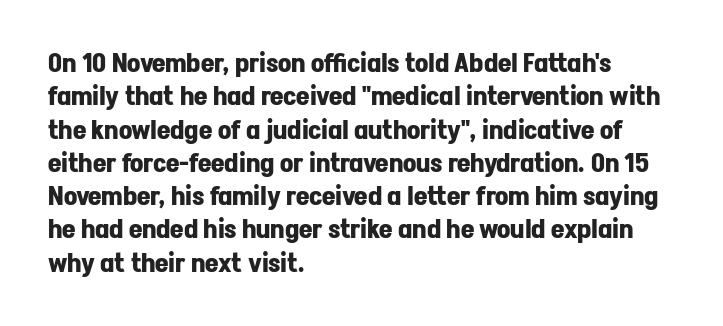
Q: Is the text bold? A: Yes.
Q: Is the text italic (slanted)? A: No, it is upright.
Q: Is the text underlined? A: No.
Q: How is the paragraph aligned? A: Left-aligned.
Q: Is the spacing between letters normal or unusually wide? A: Normal.
Q: Is the spacing between lines tight, normal or loose? A: Normal.
